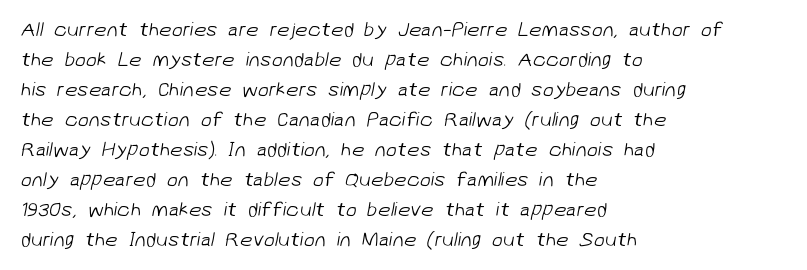
The image shows 20 px text type; set left-aligned, normal line spacing (1.5x), normal letter spacing, not underlined.
